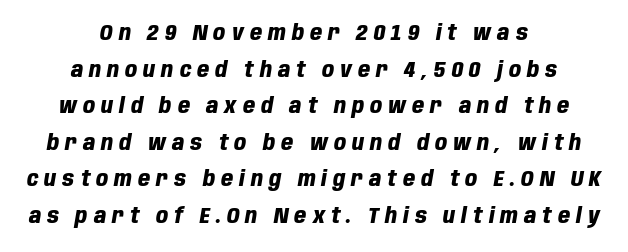
Q: Is the text bold? A: Yes.
Q: Is the text italic (slanted)? A: Yes, it leans right by about 10 degrees.
Q: Is the text underlined? A: No.
Q: How is the paragraph aligned? A: Centered.
Q: Is the spacing between letters normal or unusually wide? A: Unusually wide.
